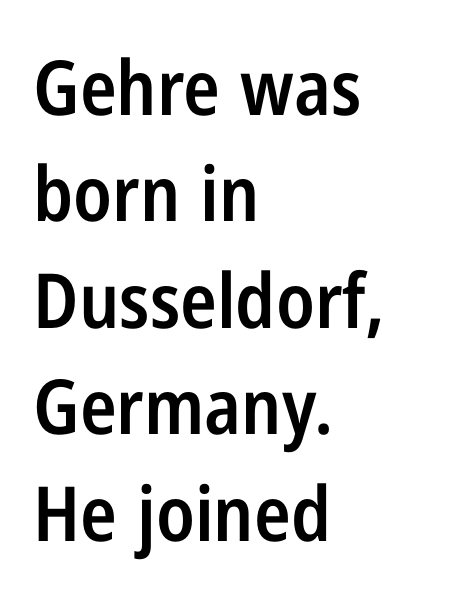
The image shows 76 px semibold, condensed sans-serif type, upright; set left-aligned, normal line spacing (1.4x), normal letter spacing, not underlined; low stroke contrast and a medium x-height.
